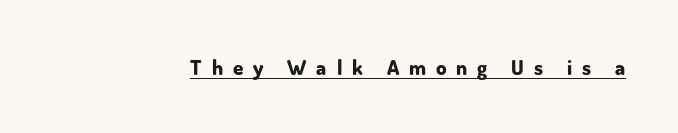
The image shows 21 px bold type, upright; set unusually wide letter spacing (+0.47 em), underlined.
